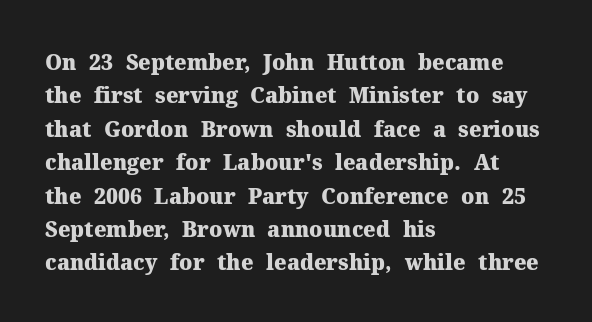
Q: Is the text bold? A: Yes.
Q: Is the text italic (slanted)? A: No, it is upright.
Q: Is the text underlined? A: No.
Q: How is the paragraph aligned? A: Left-aligned.
Q: Is the spacing between letters normal or unusually wide? A: Normal.
Q: Is the spacing between lines tight, normal or loose? A: Normal.
